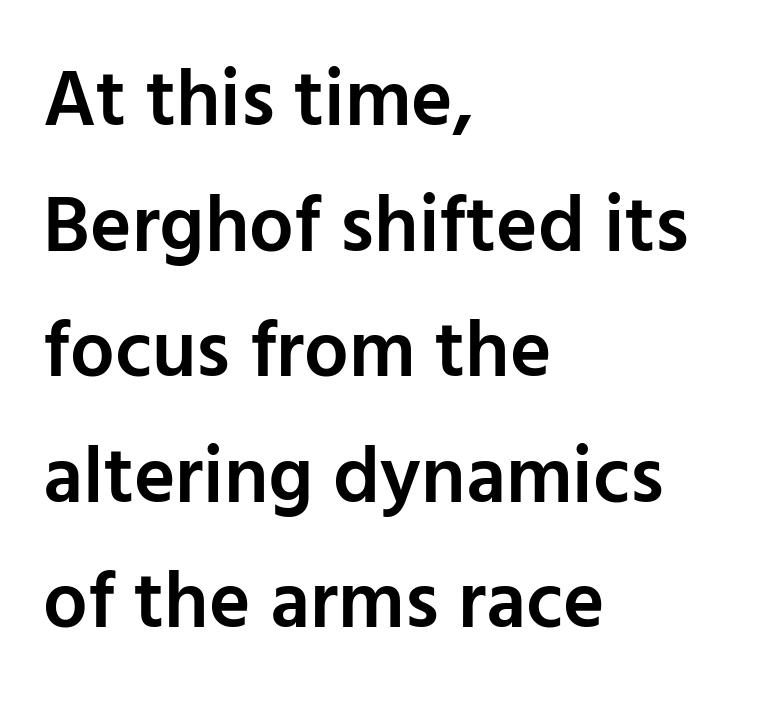
{"serif": "no", "italic": "no", "bold": "semi", "weight": "semibold", "width": "normal", "stroke_contrast": "low", "x_height": "medium", "monospaced": "no", "underline": "no", "align": "left", "line_spacing": "normal", "line_spacing_ratio": 1.59, "letter_spacing": "normal", "letter_spacing_em": 0.0, "glyph_px": 79}
